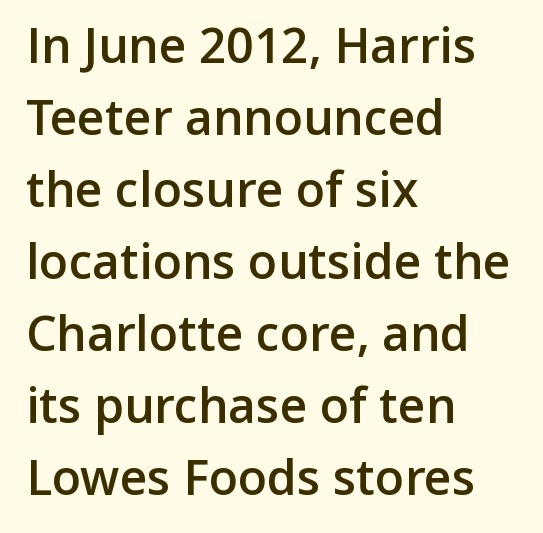
{"serif": "no", "italic": "no", "bold": "semi", "weight": "semibold", "width": "normal", "stroke_contrast": "low", "x_height": "medium", "monospaced": "no", "underline": "no", "align": "left", "line_spacing": "normal", "line_spacing_ratio": 1.5, "letter_spacing": "normal", "letter_spacing_em": 0.0, "glyph_px": 48}
